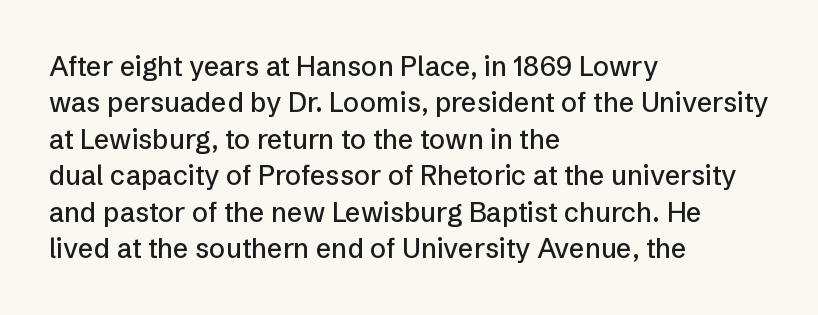
{"italic": "no", "underline": "no", "align": "left", "line_spacing": "normal", "line_spacing_ratio": 1.35, "letter_spacing": "normal", "letter_spacing_em": 0.0, "glyph_px": 27}
